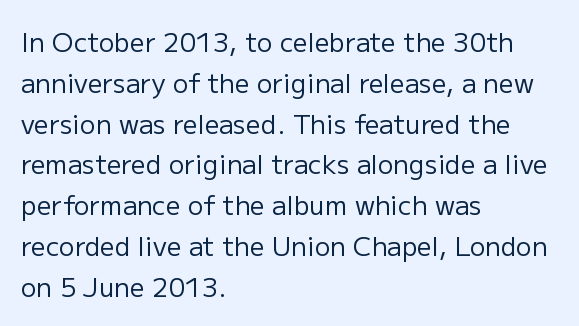
{"italic": "no", "bold": "no", "underline": "no", "align": "left", "line_spacing": "normal", "line_spacing_ratio": 1.57, "letter_spacing": "normal", "letter_spacing_em": 0.0, "glyph_px": 26}
